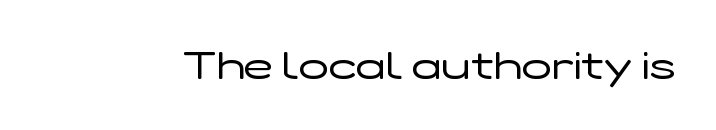
Q: Is the text bold? A: No.
Q: Is the text italic (slanted)? A: No, it is upright.
Q: Is the typeface a serif or a sans-serif typeface? A: Sans-serif.
Q: Is the text underlined? A: No.
Q: Is the spacing between letters normal or unusually wide? A: Normal.
Q: Width (condensed, normal, or wide)? A: Wide.
Q: Stroke contrast? A: Low.
Q: x-height? A: Medium.
Q: Monospaced? A: No.
